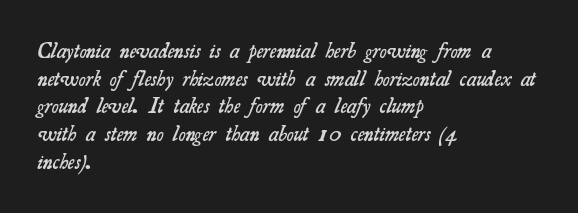
Look at the tracking — it's just the regular setting, nothing added. The block of text has a typical density, with ordinary space between rows. The foot of each line stays bare and open. Notice how the passage keeps a crisp vertical edge on the left only. Notice the strokes are somewhat thickened but not fully heavy: this is a semibold.
